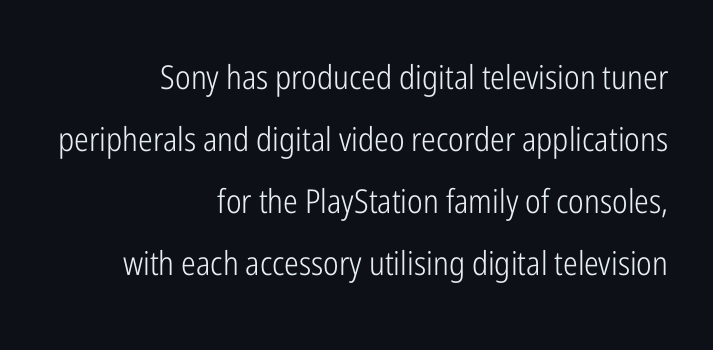
{"serif": "no", "italic": "no", "bold": "no", "weight": "light", "width": "condensed", "stroke_contrast": "low", "x_height": "medium", "monospaced": "no", "underline": "no", "align": "right", "line_spacing_ratio": 1.88, "letter_spacing": "normal", "letter_spacing_em": 0.0, "glyph_px": 33}
